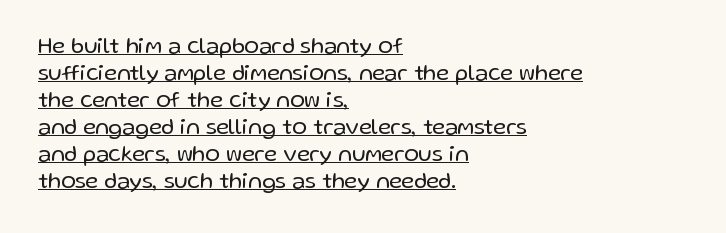
{"italic": "no", "bold": "no", "underline": "yes", "align": "left", "line_spacing_ratio": 1.23, "letter_spacing": "normal", "letter_spacing_em": 0.0, "glyph_px": 22}
